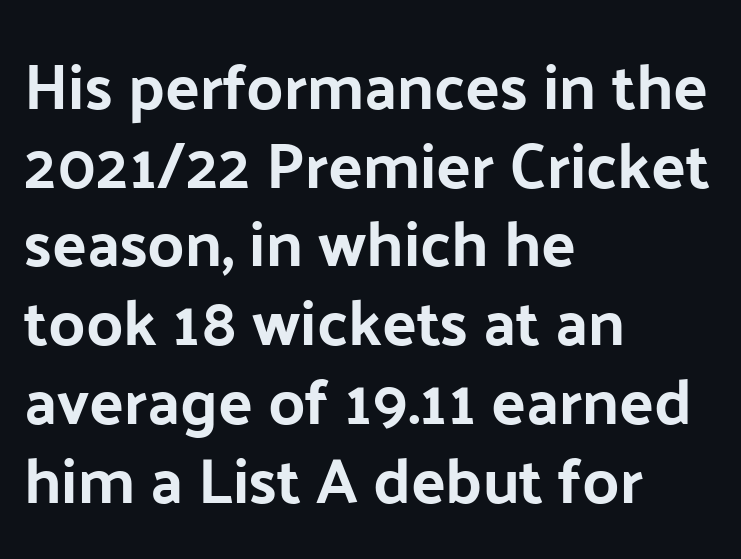
{"serif": "no", "italic": "no", "bold": "yes", "weight": "bold", "width": "normal", "stroke_contrast": "low", "x_height": "medium", "monospaced": "no", "underline": "no", "align": "left", "line_spacing_ratio": 1.23, "letter_spacing": "normal", "letter_spacing_em": 0.0, "glyph_px": 64}
